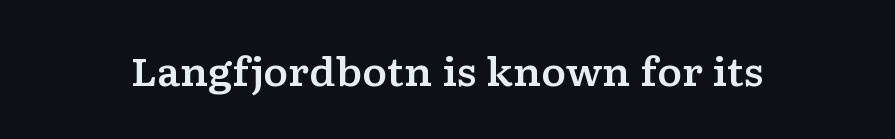
{"serif": "yes", "italic": "no", "width": "wide", "stroke_contrast": "low", "x_height": "medium", "monospaced": "no", "underline": "no", "letter_spacing": "normal", "letter_spacing_em": 0.0, "glyph_px": 38}
